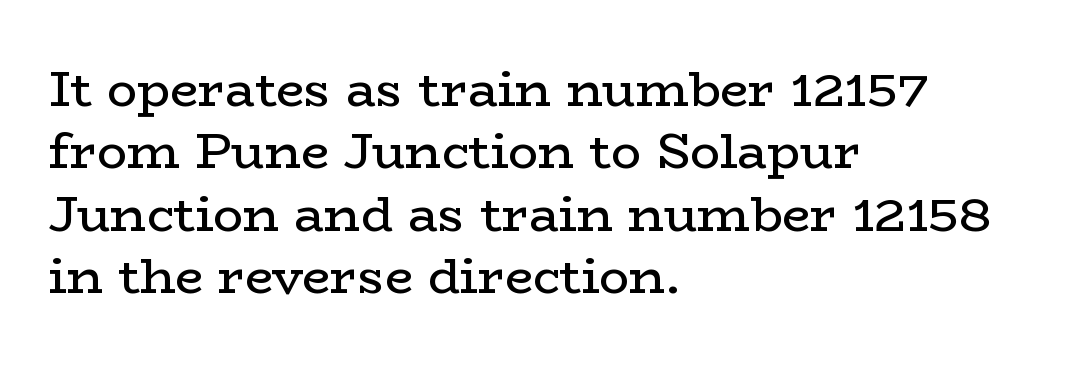
{"serif": "yes", "italic": "no", "bold": "no", "weight": "regular", "width": "wide", "stroke_contrast": "low", "x_height": "medium", "monospaced": "no", "underline": "no", "align": "left", "line_spacing": "normal", "line_spacing_ratio": 1.25, "letter_spacing": "normal", "letter_spacing_em": 0.0, "glyph_px": 50}
